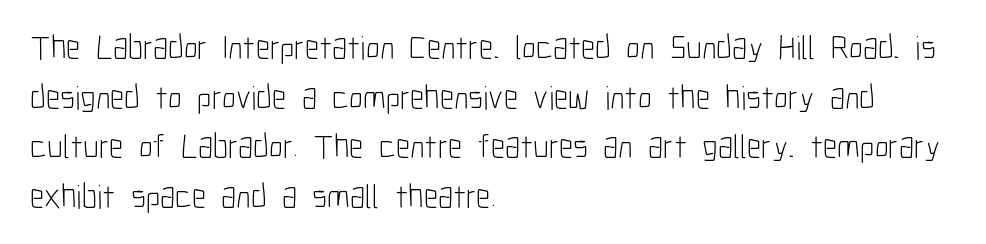
Q: Is the text bold? A: No.
Q: Is the text italic (slanted)? A: No, it is upright.
Q: Is the typeface a serif or a sans-serif typeface? A: Sans-serif.
Q: Is the text underlined? A: No.
Q: How is the paragraph aligned? A: Left-aligned.
Q: Is the spacing between letters normal or unusually wide? A: Normal.
Q: Is the spacing between lines tight, normal or loose? A: Normal.
Q: Width (condensed, normal, or wide)? A: Condensed.
Q: Stroke contrast? A: Low.
Q: x-height? A: Medium.
Q: Monospaced? A: No.
